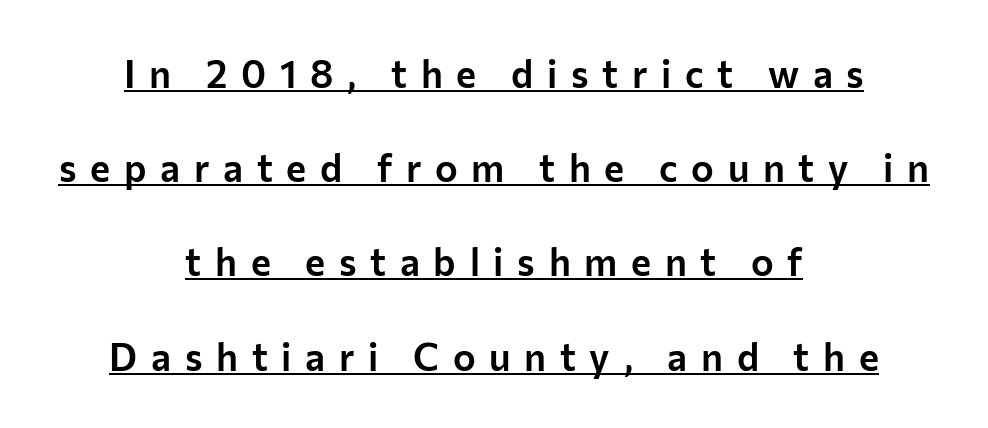
Q: Is the text italic (slanted)? A: No, it is upright.
Q: Is the typeface a serif or a sans-serif typeface? A: Sans-serif.
Q: Is the text underlined? A: Yes.
Q: How is the paragraph aligned? A: Centered.
Q: Is the spacing between letters normal or unusually wide? A: Unusually wide.
Q: Is the spacing between lines tight, normal or loose? A: Loose.
Q: Width (condensed, normal, or wide)? A: Normal.
Q: Stroke contrast? A: Low.
Q: x-height? A: Medium.
Q: Monospaced? A: No.
